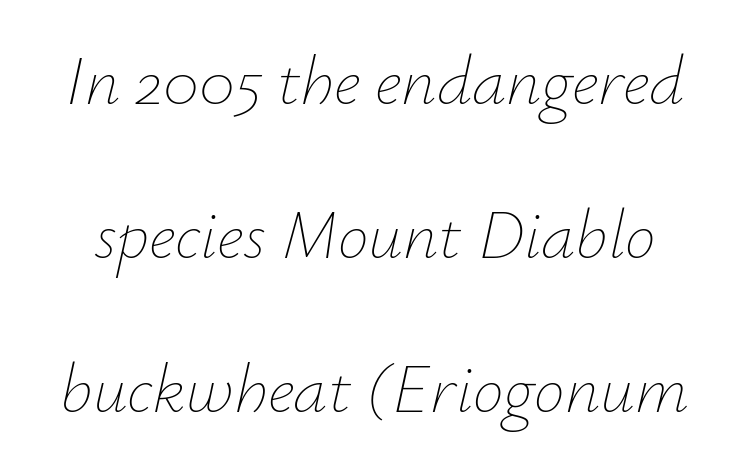
The image shows 69 px thin type, italic (leaning right); set loose line spacing (2.23x), normal letter spacing, not underlined; low stroke contrast and a small x-height.
